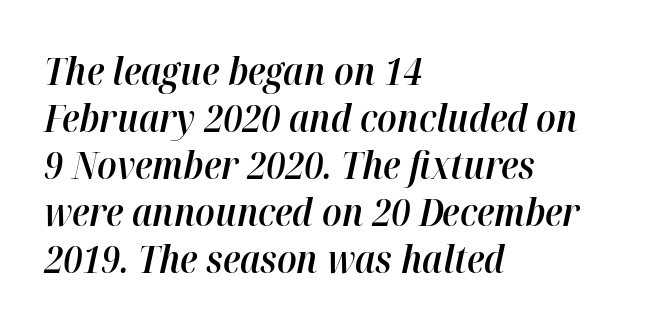
{"italic": "yes", "lean": "right", "slant_degrees": 12, "bold": "semi", "weight": "semibold", "width": "normal", "stroke_contrast": "high", "x_height": "medium", "monospaced": "no", "underline": "no", "align": "left", "line_spacing_ratio": 1.24, "letter_spacing": "normal", "letter_spacing_em": 0.0, "glyph_px": 38}
